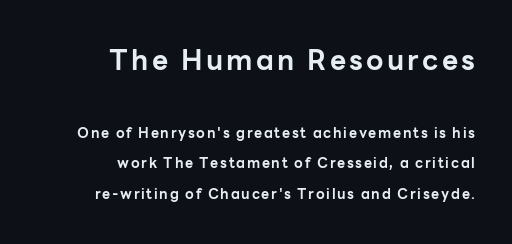
{"serif": "no", "italic": "no", "bold": "yes", "weight": "bold", "width": "normal", "stroke_contrast": "low", "x_height": "medium", "monospaced": "no", "underline": "no", "align": "right", "line_spacing": "loose", "line_spacing_ratio": 2.19, "larger_block": "first", "size_ratio": 2.0, "glyph_px": 28}
